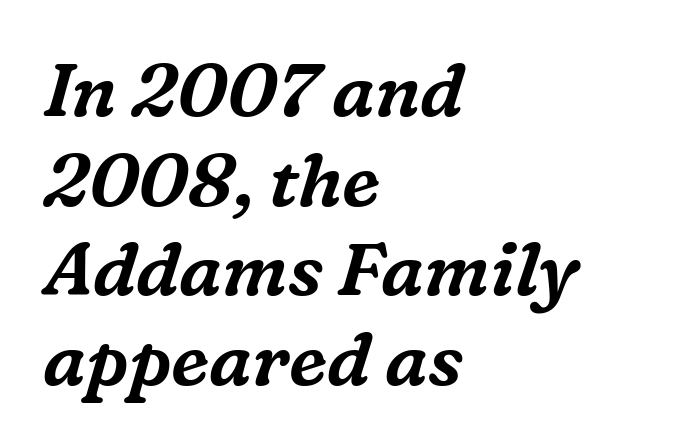
{"serif": "yes", "italic": "yes", "lean": "right", "slant_degrees": 16, "width": "normal", "stroke_contrast": "medium", "x_height": "medium", "monospaced": "no", "underline": "no", "align": "left", "line_spacing_ratio": 1.21, "letter_spacing": "normal", "letter_spacing_em": 0.0, "glyph_px": 74}
